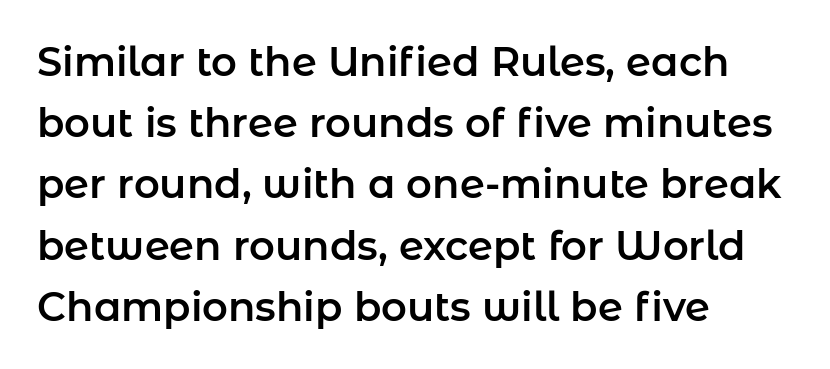
Short note: letters normally spaced. Characters remain perfectly vertical along every line. A normal amount of white space separates one row of letters from the next. A bare baseline throughout the passage. In terms of letterform style, serifs are entirely absent. The rendering uses natural spacing where letterforms have individual widths.
